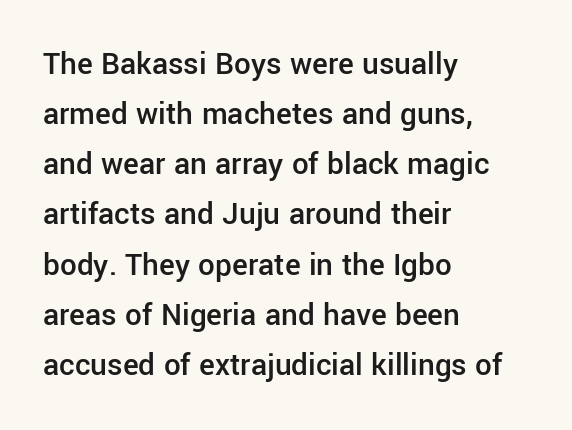
The image shows 33 px semibold sans-serif type, upright; set left-aligned, normal line spacing (1.52x), normal letter spacing, not underlined; low stroke contrast and a medium x-height.
